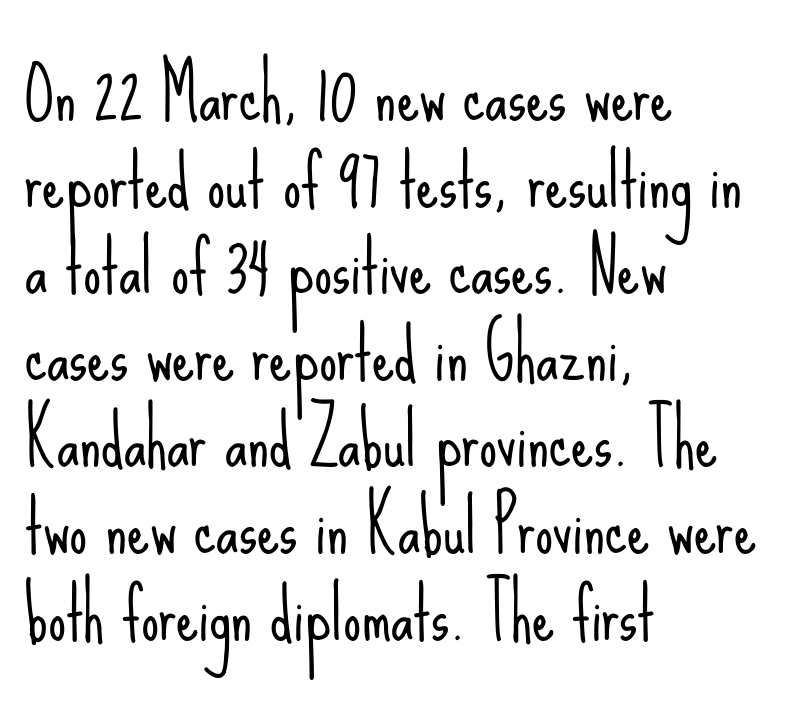
The image shows 71 px light, condensed sans-serif type, upright; set left-aligned, line spacing 1.22x, normal letter spacing, not underlined; low stroke contrast and a small x-height.
